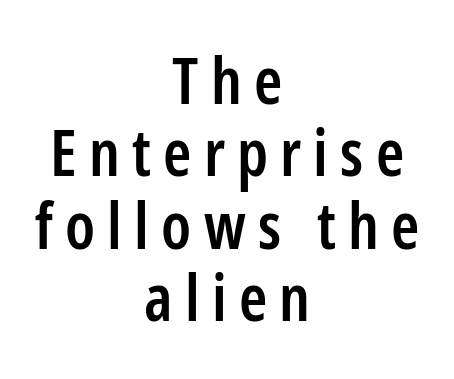
The image shows 64 px semibold, condensed sans-serif type, upright; set centered, tight line spacing (1.13x), not underlined; low stroke contrast and a medium x-height.
